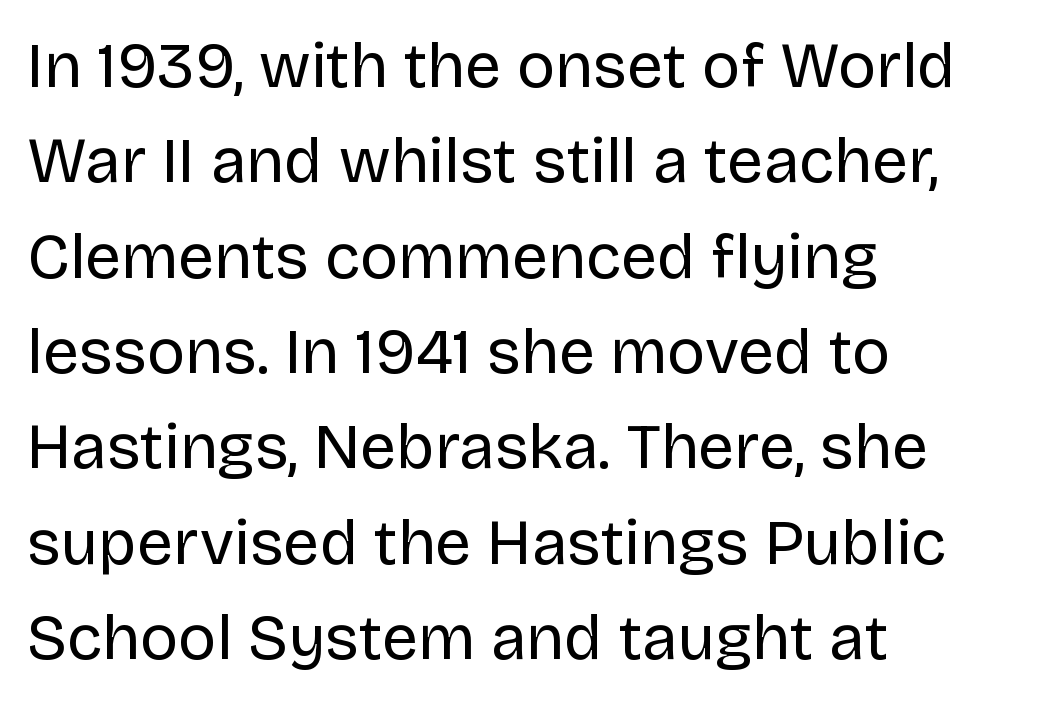
{"serif": "no", "italic": "no", "bold": "no", "weight": "regular", "width": "normal", "stroke_contrast": "low", "x_height": "large", "monospaced": "no", "underline": "no", "align": "left", "line_spacing": "normal", "line_spacing_ratio": 1.49, "letter_spacing": "normal", "letter_spacing_em": 0.0, "glyph_px": 64}
